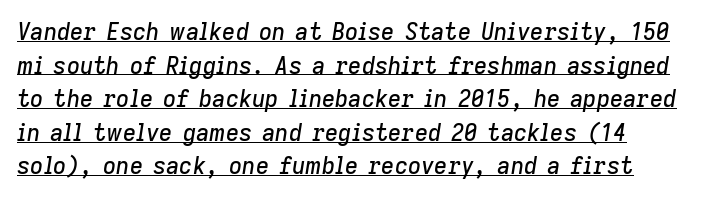
The image shows 23 px text type, italic (leaning right); set normal line spacing (1.46x), normal letter spacing, underlined.
